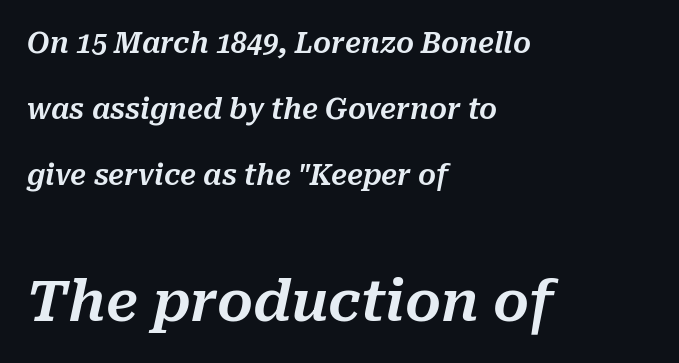
The image shows 56 px text type, italic (leaning right); set left-aligned, loose line spacing (2.35x), normal letter spacing, not underlined; the second (bottom) block is 2.0x larger; medium stroke contrast and a medium x-height.
